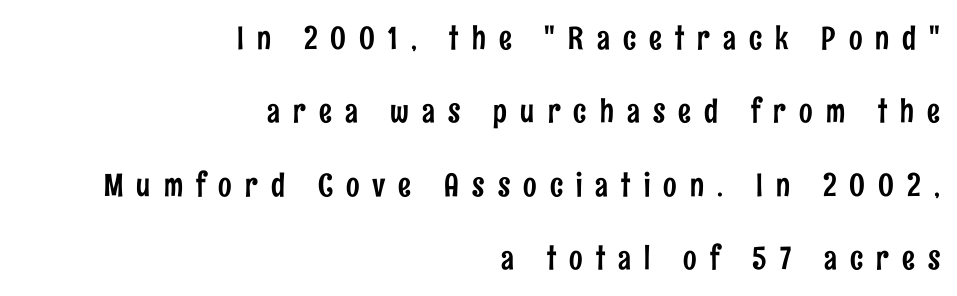
Q: Is the text italic (slanted)? A: No, it is upright.
Q: Is the typeface a serif or a sans-serif typeface? A: Sans-serif.
Q: Is the text underlined? A: No.
Q: How is the paragraph aligned? A: Right-aligned.
Q: Is the spacing between letters normal or unusually wide? A: Unusually wide.
Q: Is the spacing between lines tight, normal or loose? A: Loose.
Q: Width (condensed, normal, or wide)? A: Condensed.
Q: Stroke contrast? A: Low.
Q: x-height? A: Medium.
Q: Monospaced? A: No.
